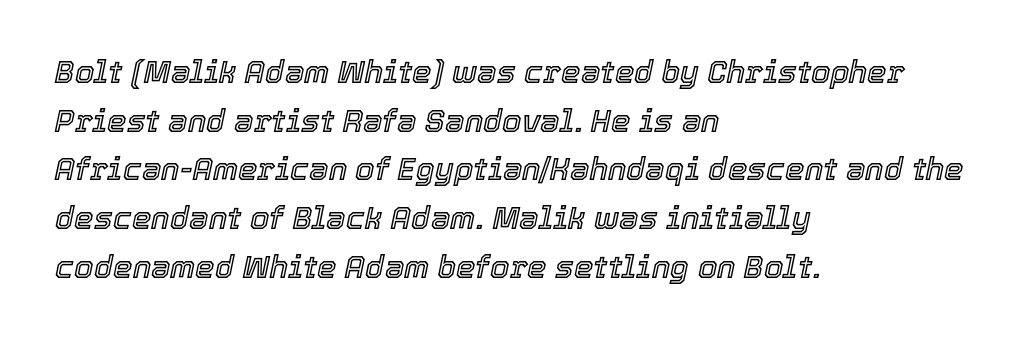
Q: Is the text italic (slanted)? A: Yes, it leans right by about 12 degrees.
Q: Is the text underlined? A: No.
Q: How is the paragraph aligned? A: Left-aligned.
Q: Is the spacing between letters normal or unusually wide? A: Normal.
Q: Is the spacing between lines tight, normal or loose? A: Normal.
Q: Width (condensed, normal, or wide)? A: Normal.
Q: x-height? A: Medium.
Q: Monospaced? A: No.
